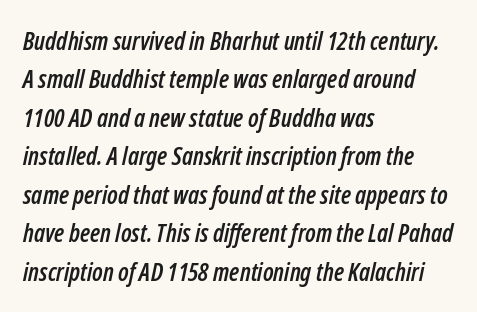
The leading is moderate, giving the passage an even texture. The typesetter chose a ragged-right arrangement here. Glance below the letters and you will spot only blank space. Observe the ordinary spacing: letters are neighbours, not strangers. Designer's note — italics engaged.
